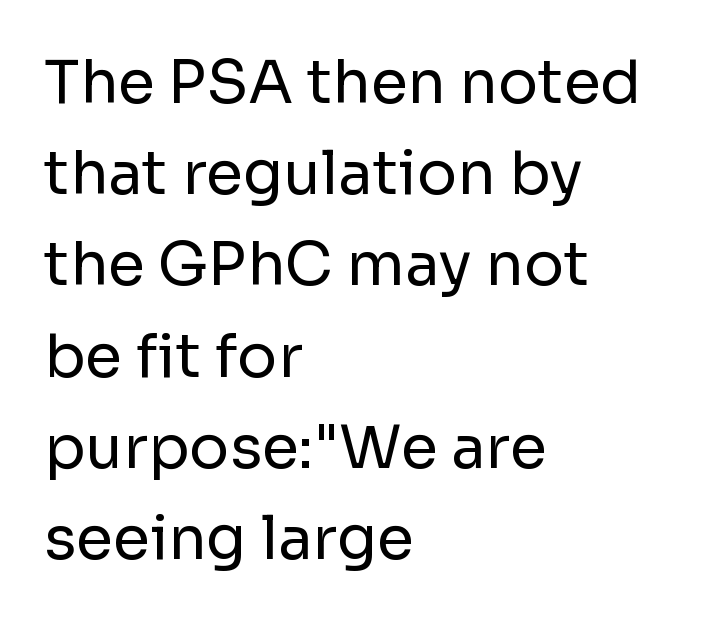
{"serif": "no", "italic": "no", "bold": "no", "weight": "regular", "width": "normal", "stroke_contrast": "low", "x_height": "medium", "monospaced": "no", "underline": "no", "align": "left", "line_spacing": "normal", "line_spacing_ratio": 1.52, "letter_spacing": "normal", "letter_spacing_em": 0.0, "glyph_px": 60}
